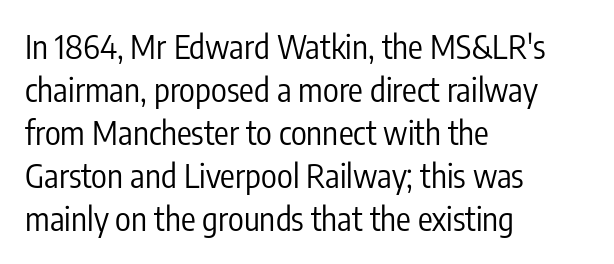
This rendering leaves character spacing at its baseline value. The letters advance in unequal steps, a hallmark of proportional type. The type sits square on the baseline with zero lean. Clear beneath every line of the passage. Letters have the restrained weight of plain body copy at most. Each letter's strokes conclude bluntly, with no projecting serifs.
